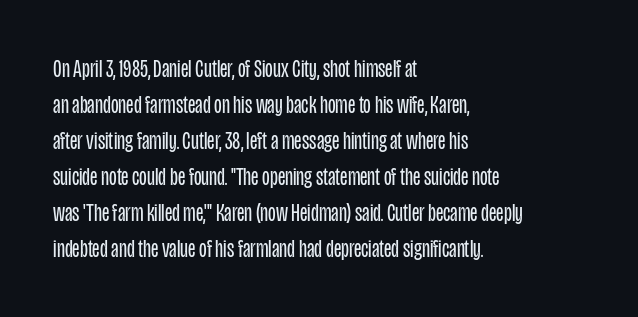
{"italic": "no", "bold": "no", "underline": "no", "align": "left", "line_spacing": "normal", "line_spacing_ratio": 1.44, "letter_spacing": "normal", "letter_spacing_em": 0.0, "glyph_px": 25}
